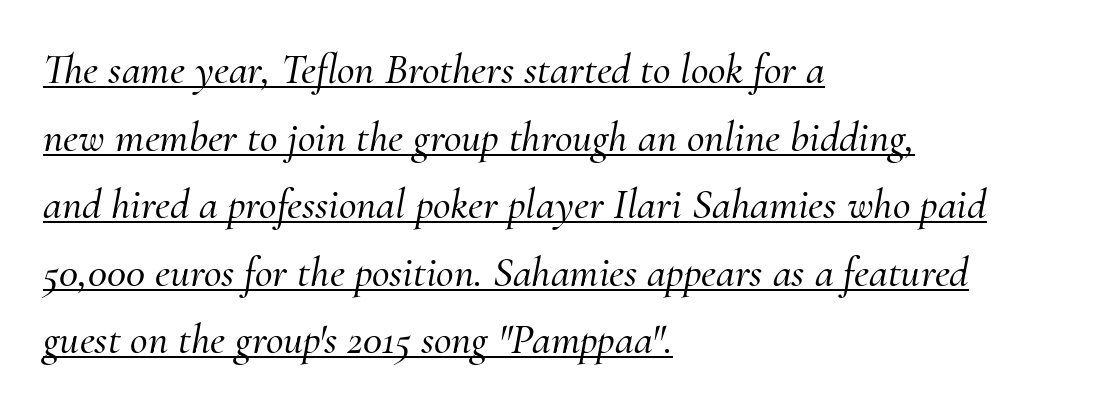
Spacing verdict: proportional, widths tailored to each character. Where is the straight margin? On the left. Tall strokes in this sample are angled rather than plumb. The space between consecutive lines is moderate. The face used here appears with an underline applied.
